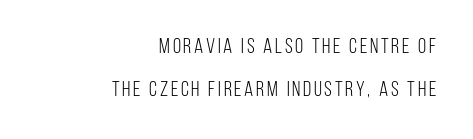
{"italic": "no", "bold": "no", "underline": "no", "align": "right", "line_spacing": "loose", "line_spacing_ratio": 2.03, "glyph_px": 21}
